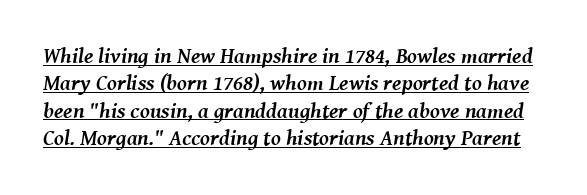
The type is set solid horizontally, with unmodified tracking. Decoration check: the copy is underlined. Its strokes are broad and dark, the hallmark of bold type. The face used here has a pronounced slope to its letters.
